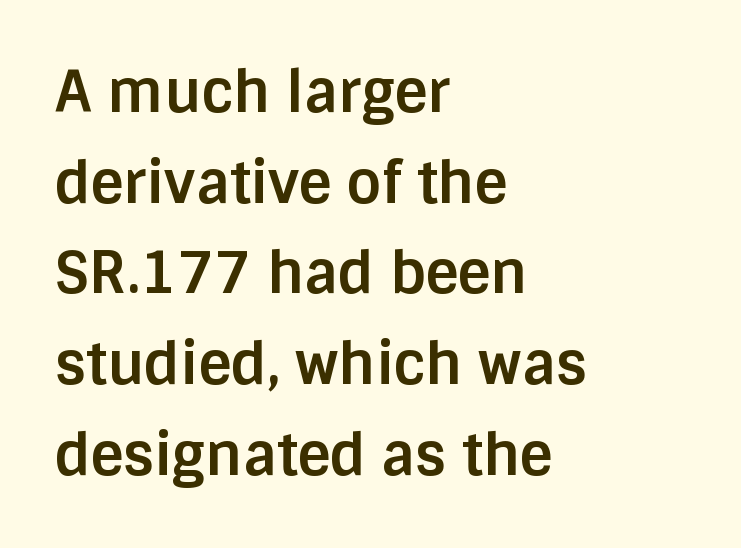
The image shows 57 px bold sans-serif type, upright; set left-aligned, normal line spacing (1.59x), normal letter spacing, not underlined; low stroke contrast and a large x-height.
